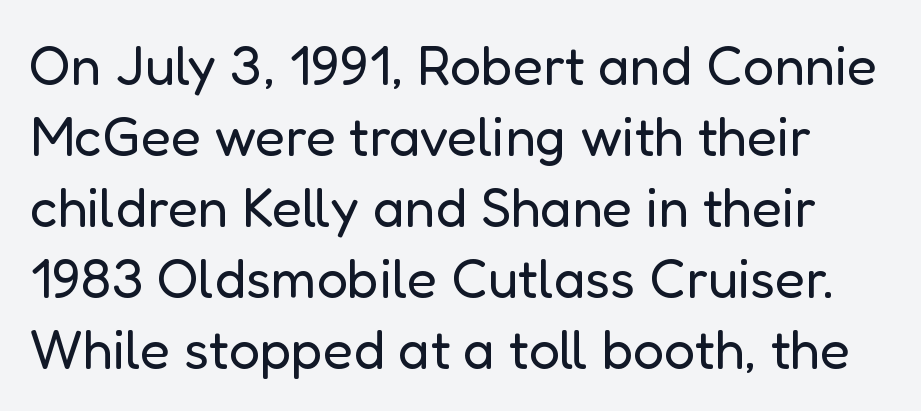
You can tell it's not italic because the verticals are truly vertical. Vertical spacing — default. Each letter keeps its own natural width here, so spacing adapts to shape. Words appear dense and cohesive because spacing is normal. Does the type have serifs? No, each stem ends abruptly.
